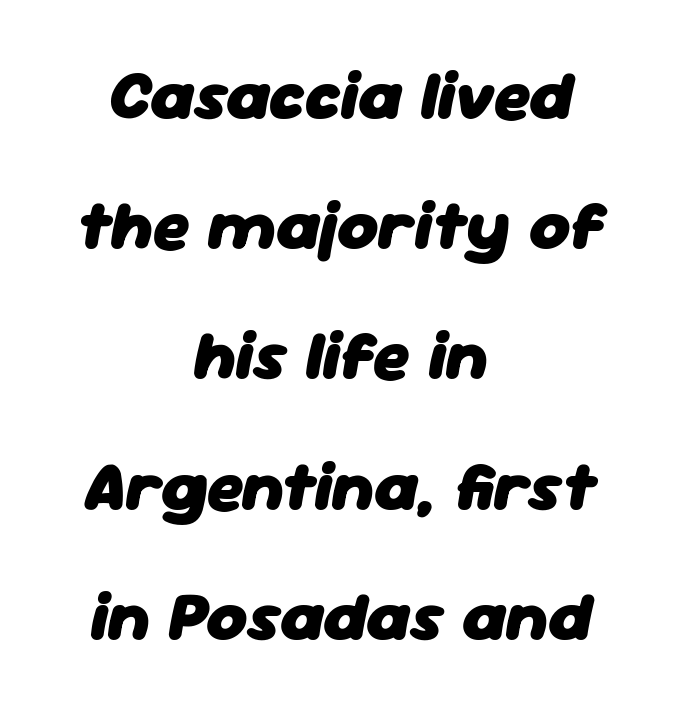
Q: Is the text bold? A: Yes.
Q: Is the text italic (slanted)? A: Yes, it leans right by about 11 degrees.
Q: Is the text underlined? A: No.
Q: How is the paragraph aligned? A: Centered.
Q: Is the spacing between letters normal or unusually wide? A: Normal.
Q: Width (condensed, normal, or wide)? A: Normal.
Q: Stroke contrast? A: Low.
Q: x-height? A: Medium.
Q: Monospaced? A: No.
